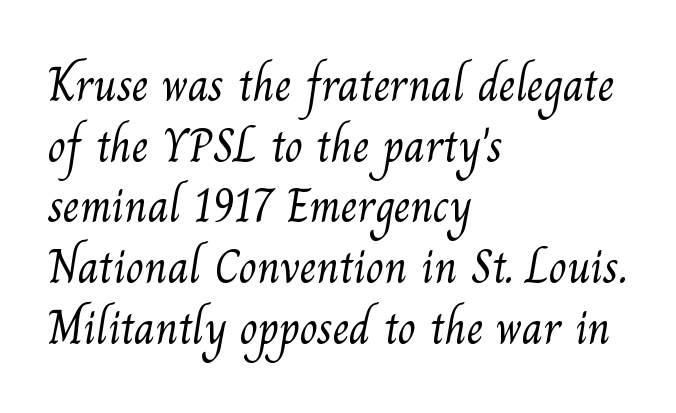
The image shows 47 px light serif type; set left-aligned, normal line spacing (1.29x), normal letter spacing, not underlined; medium stroke contrast and a small x-height.
